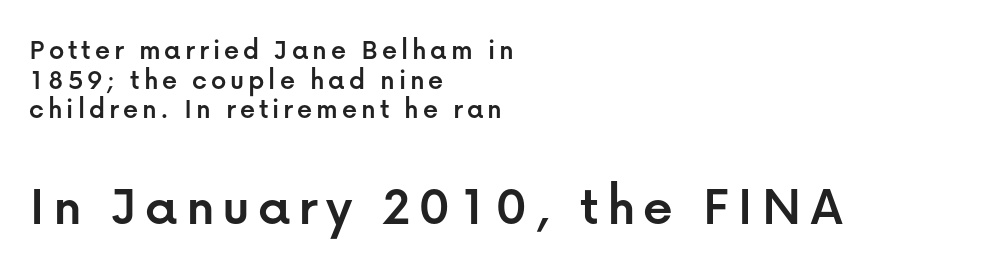
Of the two passages, the one underneath uses the larger point size. The specimen omits any rule beneath the text block's lines. A typesetter would label this face a sans. In terms of posture, this sample is upright. Visually the block forms a straight wall on the left and a jagged coastline on the right. Is this a fixed-width face? No — the glyphs have proportional, varying widths.
